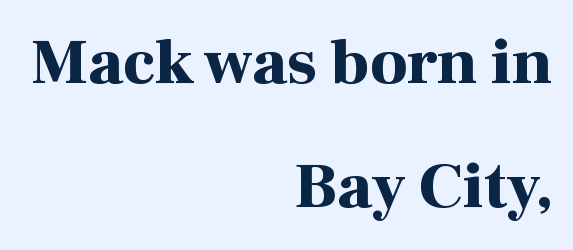
The image shows 65 px bold serif type, upright; set right-aligned, loose line spacing (1.91x), normal letter spacing, not underlined; high stroke contrast and a medium x-height.
